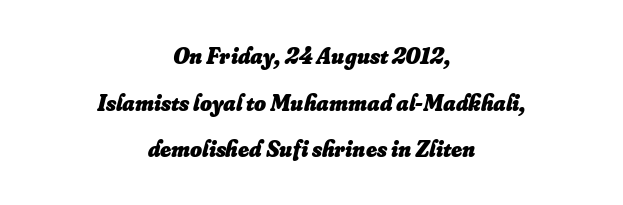
The image shows 23 px bold type, italic (leaning right); set centered, loose line spacing (2.03x), normal letter spacing, not underlined.
